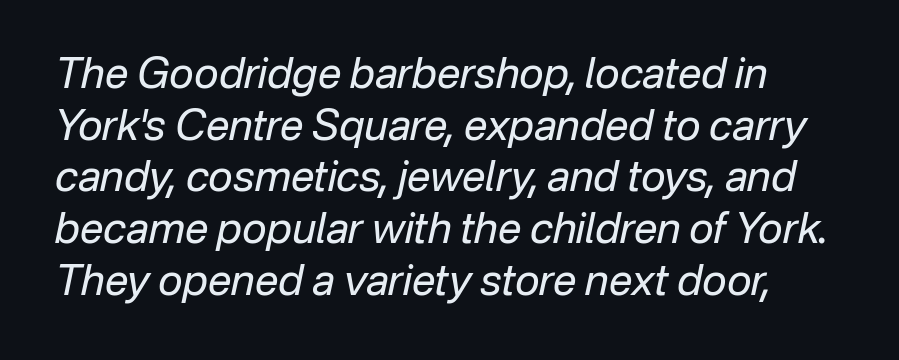
No extra ink here — the face is not bold. Observe the lean: these are italic letterforms. These lines keep a tight, regular rhythm from letter to letter. Decoration check: the copy has no underline. Note the varied advance widths — an 'i' is clearly narrower than an 'm'.
